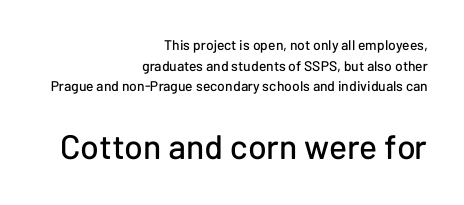
The tracking reads as untouched default to a designer's eye. Students, observe: this is what conventionally led text looks like. Font category for this specimen: sans-serif. These lines stack with their right ends in a neat column. The axis of the letterforms is exactly vertical.
